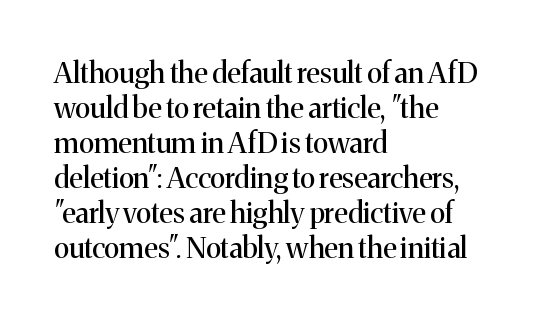
Inter-character spacing is left at the font's built-in metrics. Has an underline been added? It has not. Is there any slant? The stems are plumb. The rendering shows small feet on the letterforms — a serif design.
